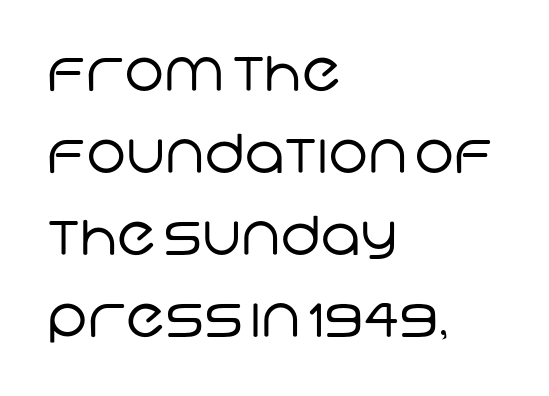
The leading is moderate, giving the passage an even texture. The typesetting does not lean heavy: it is not bold. The rendering uses natural spacing where letterforms have individual widths. The paragraph shown leans on its left margin. Default kerning and tracking; the words read as compact shapes.
